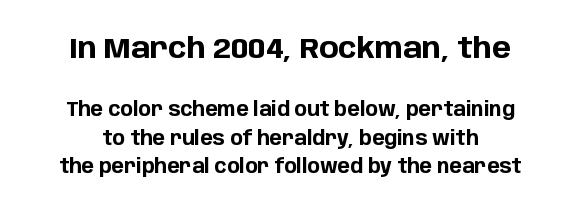
{"serif": "no", "italic": "no", "bold": "yes", "weight": "bold", "width": "normal", "stroke_contrast": "low", "x_height": "large", "monospaced": "no", "underline": "no", "line_spacing": "normal", "line_spacing_ratio": 1.49, "letter_spacing": "normal", "letter_spacing_em": 0.0, "larger_block": "first", "size_ratio": 1.53, "glyph_px": 29}
